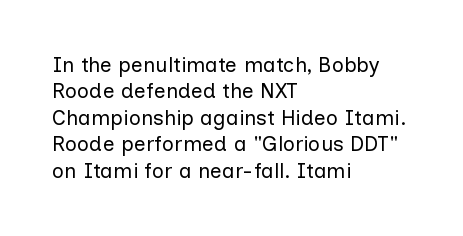
The image shows 21 px text type, upright; set left-aligned, normal line spacing (1.26x), normal letter spacing, not underlined.
